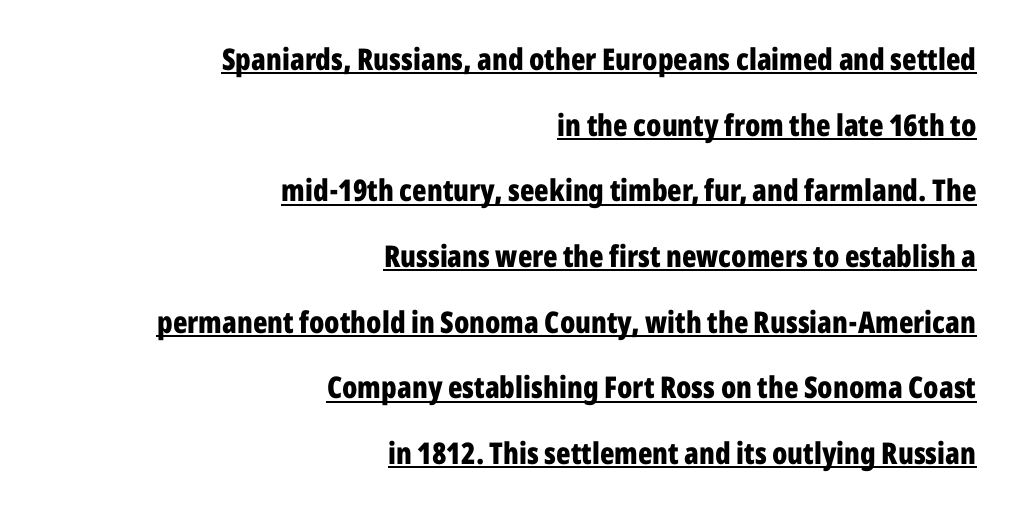
{"serif": "no", "italic": "no", "bold": "yes", "weight": "bold", "width": "condensed", "stroke_contrast": "low", "x_height": "medium", "monospaced": "no", "underline": "yes", "align": "right", "line_spacing": "loose", "line_spacing_ratio": 2.19, "letter_spacing": "normal", "letter_spacing_em": 0.0, "glyph_px": 30}
